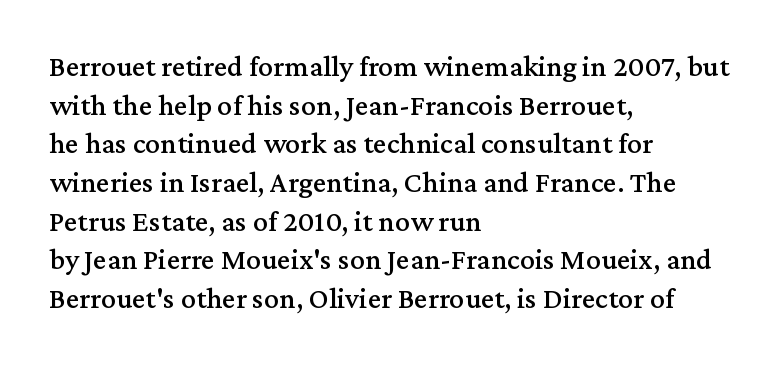
Q: Is the text italic (slanted)? A: No, it is upright.
Q: Is the typeface a serif or a sans-serif typeface? A: Serif.
Q: Is the text underlined? A: No.
Q: How is the paragraph aligned? A: Left-aligned.
Q: Is the spacing between letters normal or unusually wide? A: Normal.
Q: Is the spacing between lines tight, normal or loose? A: Normal.
Q: Width (condensed, normal, or wide)? A: Normal.
Q: Stroke contrast? A: Medium.
Q: x-height? A: Medium.
Q: Monospaced? A: No.
